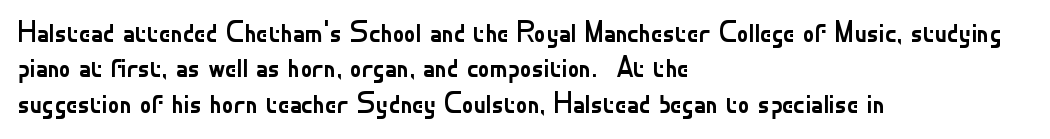
Vertical strokes here are truly vertical. Each word holds together tightly as a unit, with standard inter-letter gaps. Proportional: the letters do not fall into vertical columns. In CSS terms this would be text-align: left. Anything drawn beneath the words? Only blank space.
